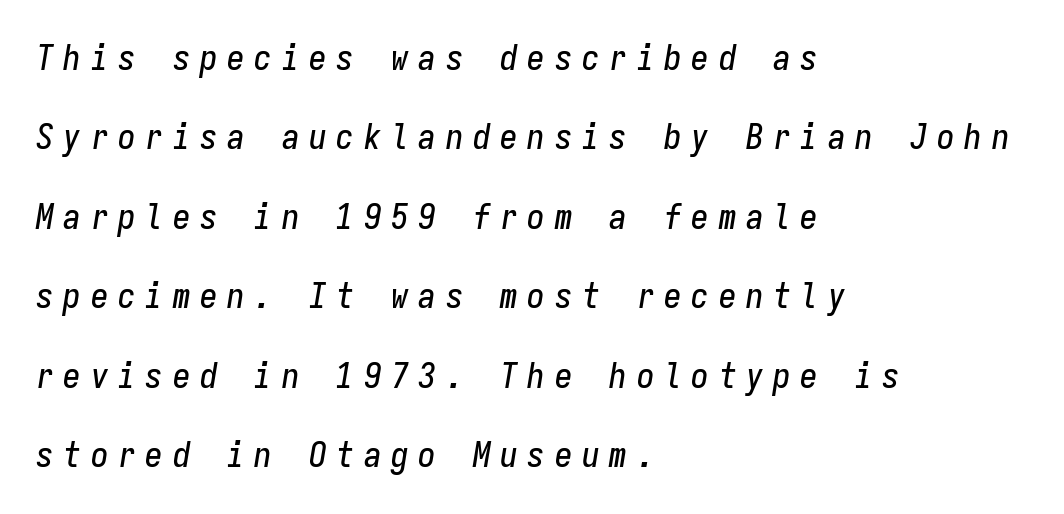
Each line starts at the same left margin while the right side varies. What stands out about the letter spacing? Its width — letters are far apart. The font's italic variant was chosen for this text. The space beneath each line is pristine and unruled. Is this a fixed-width face? Yes — each glyph sits in an identical cell.
